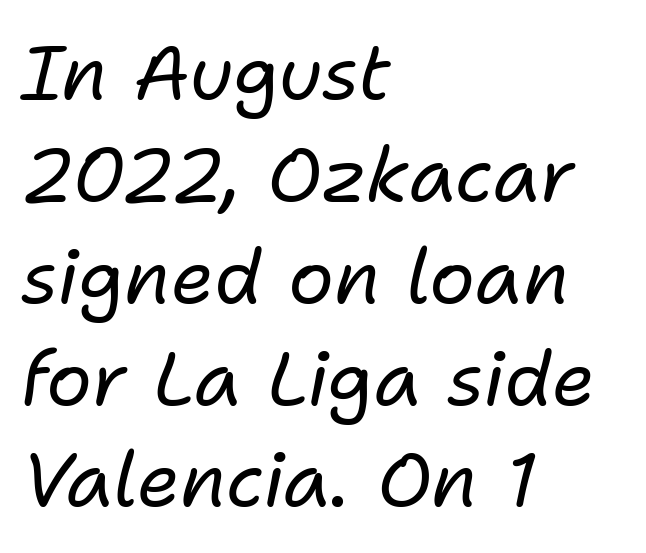
The image shows 76 px regular-weight type, italic (leaning right); set left-aligned, normal line spacing (1.34x), normal letter spacing, not underlined; low stroke contrast and a medium x-height.
